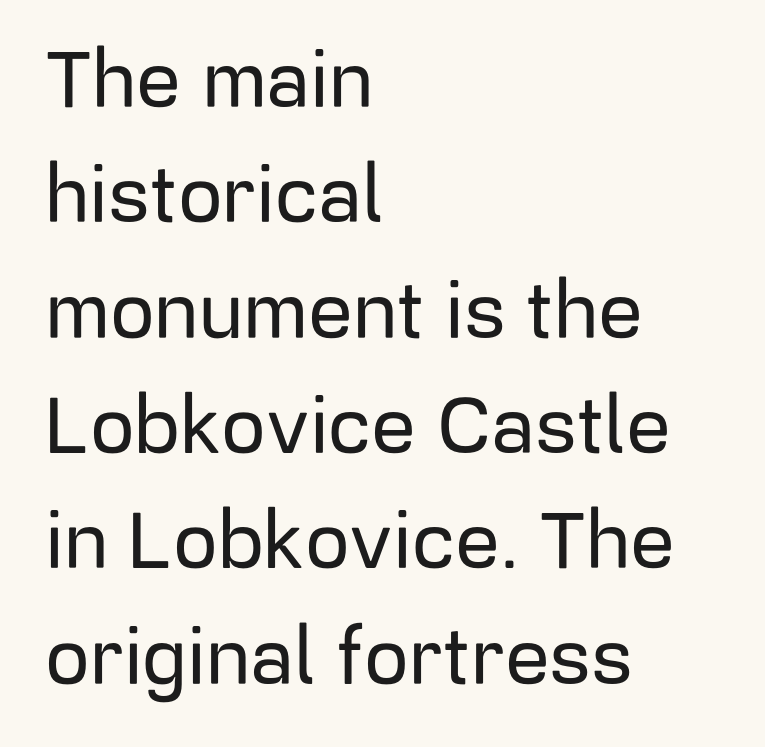
{"serif": "no", "italic": "no", "width": "normal", "stroke_contrast": "low", "x_height": "medium", "monospaced": "no", "underline": "no", "align": "left", "line_spacing": "normal", "line_spacing_ratio": 1.46, "letter_spacing": "normal", "letter_spacing_em": 0.0, "glyph_px": 79}
